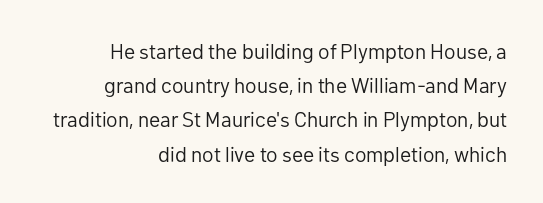
These lines are set flush right with a ragged left edge. Words appear dense and cohesive because spacing is normal. Leading matches the norm, producing a regular column. Posture: vertical.
